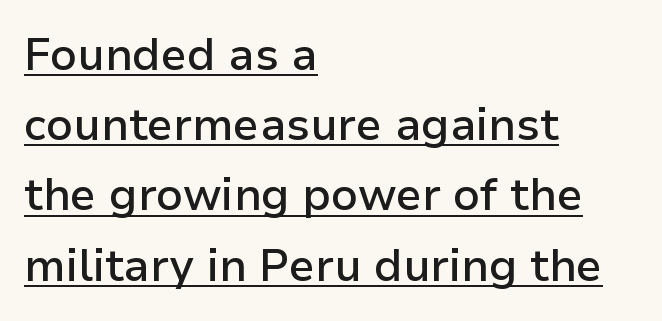
The image shows 45 px semibold sans-serif type, upright; set left-aligned, normal line spacing (1.56x), normal letter spacing, underlined; low stroke contrast and a medium x-height.
